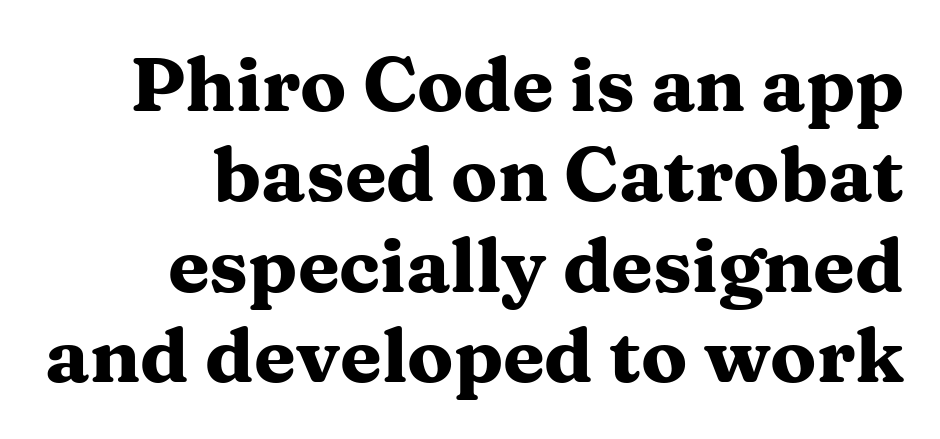
The image shows 76 px heavy, wide serif type, upright; set right-aligned, line spacing 1.19x, normal letter spacing, not underlined; medium stroke contrast and a medium x-height.
